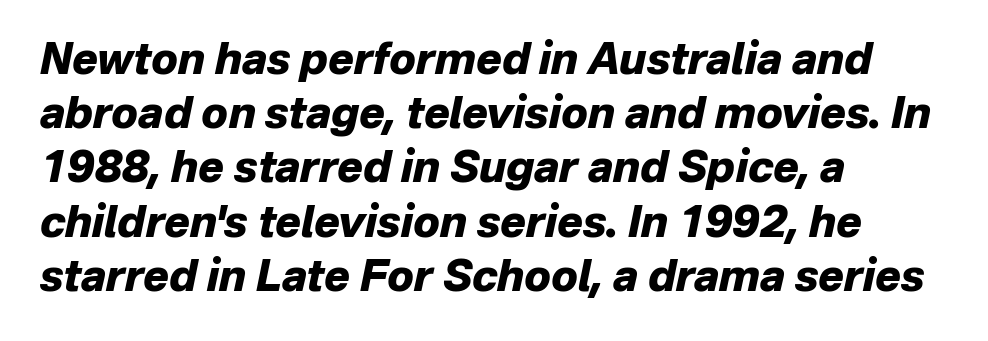
{"italic": "yes", "lean": "right", "slant_degrees": 12, "bold": "yes", "weight": "heavy", "width": "normal", "stroke_contrast": "low", "x_height": "medium", "monospaced": "no", "underline": "no", "align": "left", "line_spacing": "normal", "line_spacing_ratio": 1.26, "letter_spacing": "normal", "letter_spacing_em": 0.0, "glyph_px": 43}
